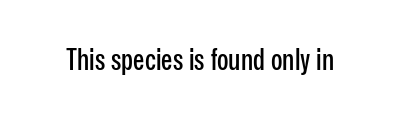
The image shows 30 px condensed sans-serif type, upright; set normal letter spacing, not underlined; low stroke contrast and a medium x-height.
